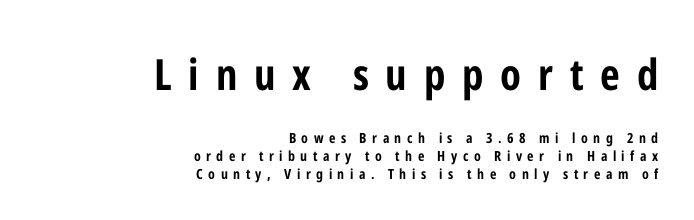
{"serif": "no", "italic": "no", "bold": "yes", "weight": "bold", "width": "condensed", "stroke_contrast": "low", "x_height": "medium", "monospaced": "no", "underline": "no", "align": "right", "line_spacing": "normal", "line_spacing_ratio": 1.27, "letter_spacing": "wide", "letter_spacing_em": 0.39, "larger_block": "first", "size_ratio": 3.07, "glyph_px": 43}
